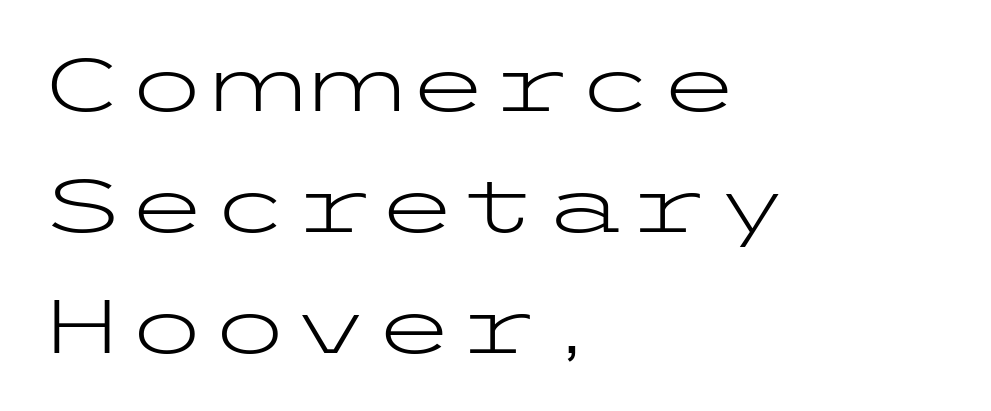
Q: Is the text bold? A: No.
Q: Is the text italic (slanted)? A: No, it is upright.
Q: Is the typeface a serif or a sans-serif typeface? A: Sans-serif.
Q: Is the text underlined? A: No.
Q: How is the paragraph aligned? A: Left-aligned.
Q: Is the spacing between letters normal or unusually wide? A: Normal.
Q: Is the spacing between lines tight, normal or loose? A: Normal.
Q: Width (condensed, normal, or wide)? A: Wide.
Q: Stroke contrast? A: Low.
Q: x-height? A: Medium.
